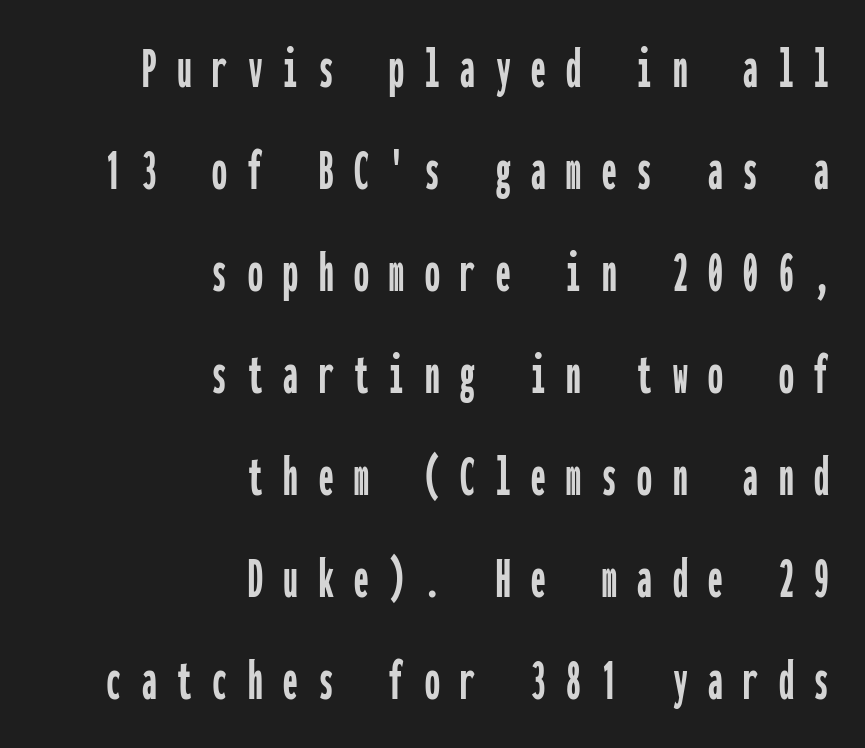
Line endings align vertically; line beginnings do not. This is sans-serif lettering, the kind often seen on screens and signage. Anything drawn beneath the words? Only blank space. Display-style spreading of the glyphs; the letterfit is very open.
